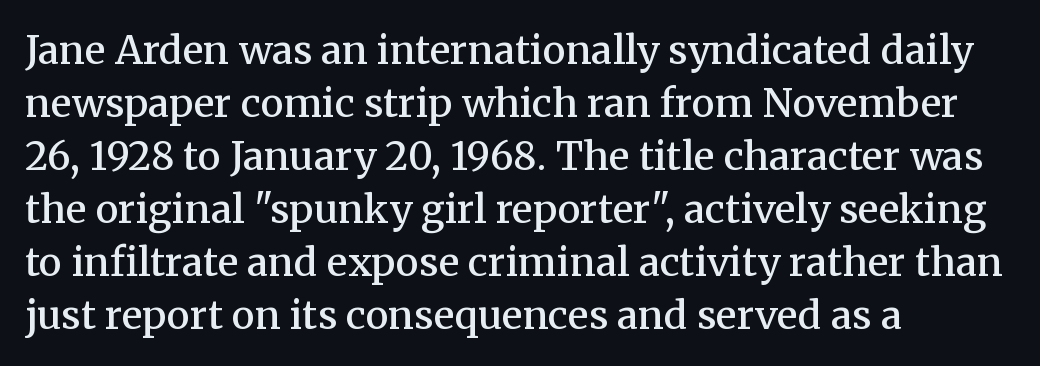
Q: Is the text bold? A: Semi-bold.
Q: Is the text italic (slanted)? A: No, it is upright.
Q: Is the typeface a serif or a sans-serif typeface? A: Serif.
Q: Is the text underlined? A: No.
Q: How is the paragraph aligned? A: Left-aligned.
Q: Is the spacing between letters normal or unusually wide? A: Normal.
Q: Is the spacing between lines tight, normal or loose? A: Normal.
Q: Width (condensed, normal, or wide)? A: Normal.
Q: Stroke contrast? A: Medium.
Q: x-height? A: Medium.
Q: Monospaced? A: No.
